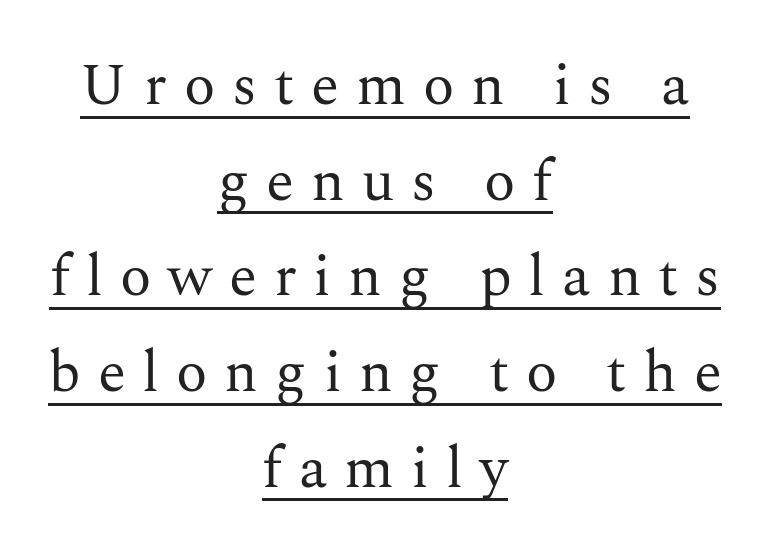
The image shows 58 px regular-weight serif type, upright; set centered, normal line spacing (1.65x), unusually wide letter spacing (+0.29 em), underlined; medium stroke contrast and a medium x-height.
